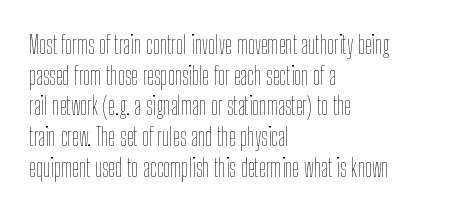
Q: Is the text bold? A: No.
Q: Is the text italic (slanted)? A: No, it is upright.
Q: Is the text underlined? A: No.
Q: How is the paragraph aligned? A: Left-aligned.
Q: Is the spacing between letters normal or unusually wide? A: Normal.
